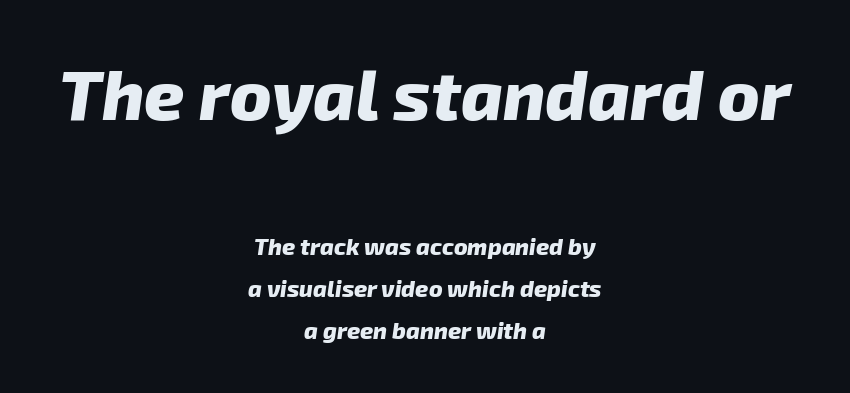
The image shows 70 px heavy sans-serif type; set centered, line spacing 1.82x, normal letter spacing, not underlined; the first (top) block is 3.04x larger; low stroke contrast and a medium x-height.
